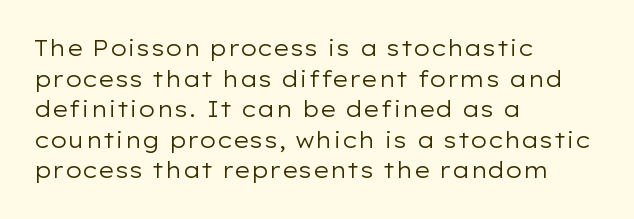
The image shows 22 px text type, upright; set left-aligned, normal line spacing (1.39x), normal letter spacing, not underlined.
